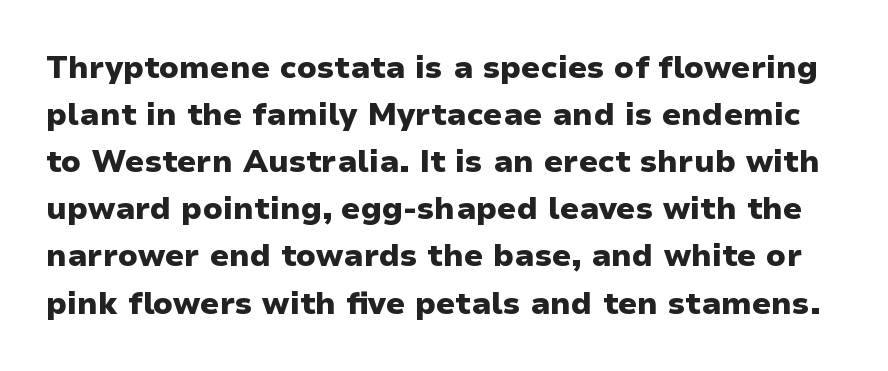
{"serif": "no", "italic": "no", "bold": "yes", "weight": "heavy", "width": "normal", "stroke_contrast": "low", "x_height": "medium", "monospaced": "no", "underline": "no", "line_spacing": "normal", "line_spacing_ratio": 1.52, "letter_spacing": "normal", "letter_spacing_em": 0.0, "glyph_px": 31}
